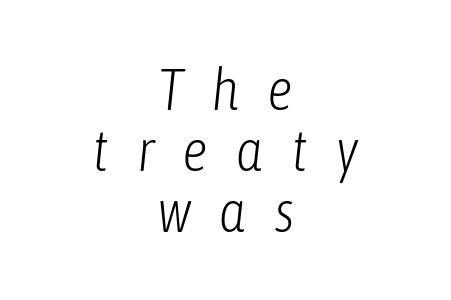
Q: Is the text bold? A: No.
Q: Is the text italic (slanted)? A: Yes, it leans right by about 6 degrees.
Q: Is the text underlined? A: No.
Q: How is the paragraph aligned? A: Centered.
Q: Is the spacing between letters normal or unusually wide? A: Unusually wide.
Q: Is the spacing between lines tight, normal or loose? A: Tight.
Q: Width (condensed, normal, or wide)? A: Condensed.
Q: Stroke contrast? A: Low.
Q: x-height? A: Medium.
Q: Monospaced? A: No.
